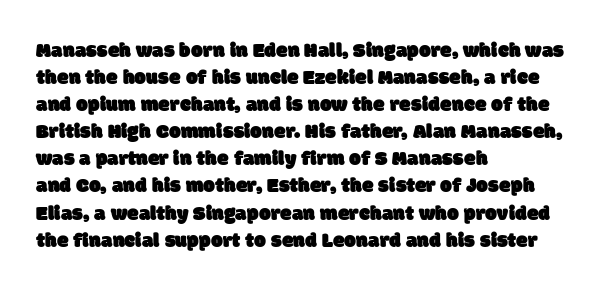
Q: Is the text underlined? A: No.
Q: How is the paragraph aligned? A: Left-aligned.
Q: Is the spacing between letters normal or unusually wide? A: Normal.
Q: Is the spacing between lines tight, normal or loose? A: Normal.
